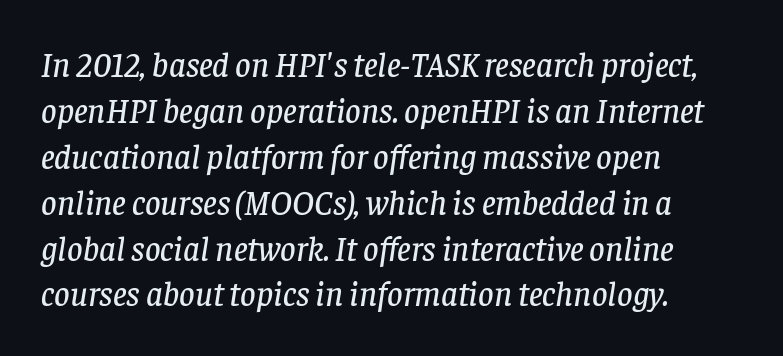
{"serif": "yes", "italic": "yes", "lean": "right", "slant_degrees": 8, "width": "normal", "stroke_contrast": "low", "x_height": "large", "monospaced": "no", "underline": "no", "align": "left", "line_spacing": "normal", "line_spacing_ratio": 1.35, "letter_spacing": "normal", "letter_spacing_em": 0.0, "glyph_px": 34}
